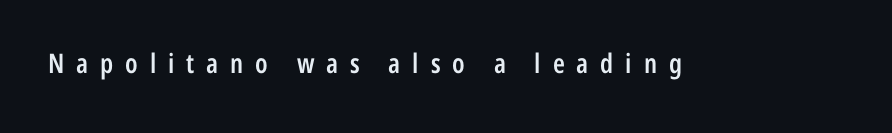
Q: Is the text bold? A: Semi-bold.
Q: Is the text italic (slanted)? A: No, it is upright.
Q: Is the text underlined? A: No.
Q: Is the spacing between letters normal or unusually wide? A: Unusually wide.
